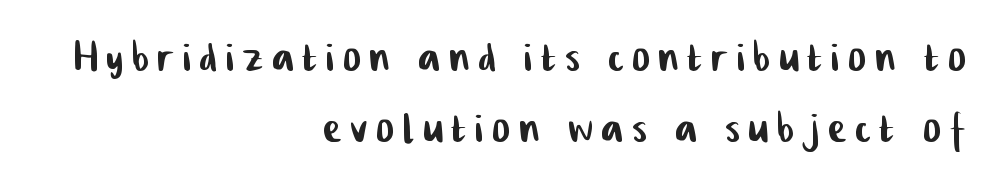
{"serif": "no", "width": "condensed", "stroke_contrast": "low", "x_height": "medium", "monospaced": "no", "underline": "no", "align": "right", "line_spacing": "normal", "line_spacing_ratio": 1.31, "glyph_px": 54}
